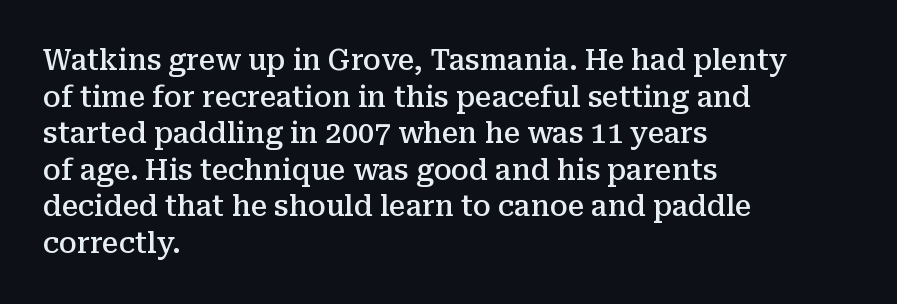
Lines of text with bare space underneath. Caption: multi-line text, flush left, ragged right. The typeface chosen for these lines features serifs. A semibold gives these letters moderate extra thickness, short of bold. Proportional: the letters do not fall into vertical columns. This is roman type, the default non-slanted kind.
